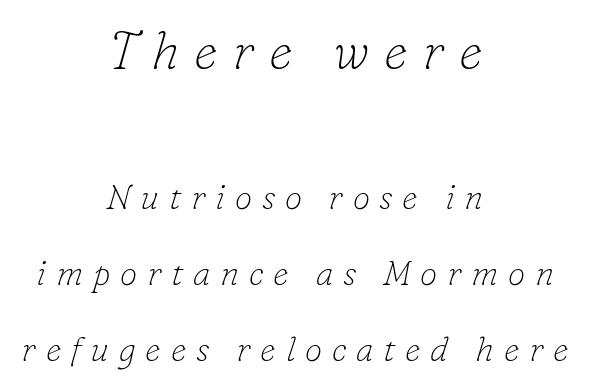
The image shows 53 px thin serif type, italic (leaning right); set centered, loose line spacing (2.17x), unusually wide letter spacing (+0.28 em), not underlined; the first (top) block is 1.51x larger; low stroke contrast and a small x-height.
